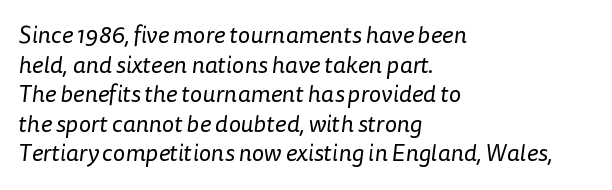
The strokes carry an ordinary text weight at most. Letter spacing: default. All the whitespace from short lines collects on the right. Anything drawn beneath the words? Only blank space.
